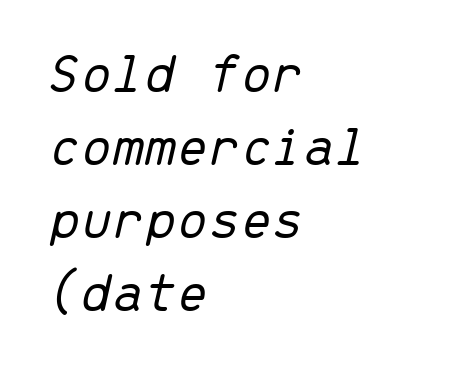
The image shows 57 px light type, italic (leaning right), monospaced; set left-aligned, normal line spacing (1.28x), normal letter spacing, not underlined; low stroke contrast and a medium x-height.
